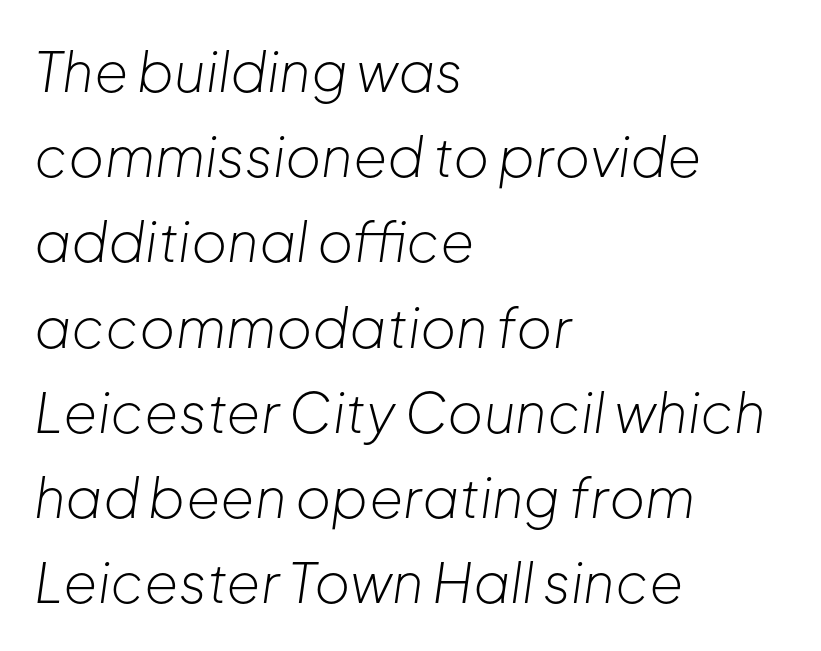
Looks like regular typesetting: each glyph gets only the width it needs. The designer left line spacing at the default. The font's italic variant was chosen for this text. No word sits above an underline. The passage is arranged the way most books set body copy — flush left.
